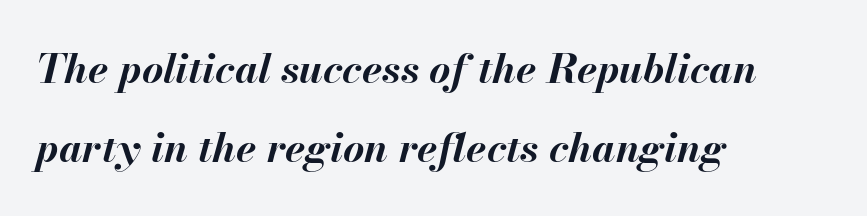
The image shows 41 px bold type, italic (leaning right); set left-aligned, loose line spacing (1.93x), normal letter spacing, not underlined; medium stroke contrast and a small x-height.
